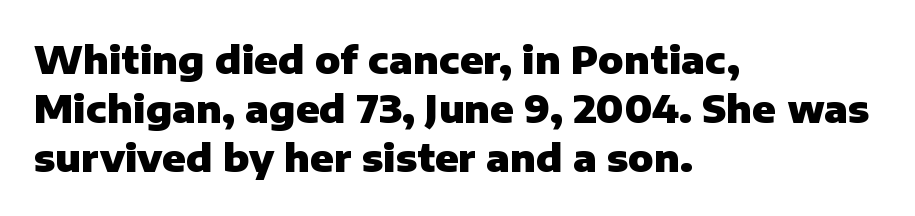
The space between consecutive lines is moderate. Every character sits straight up, as roman type does. Which margin do the lines hug? The left one — the right edge is uneven. Short note: letters normally spaced. Bare-footed words on every line.
